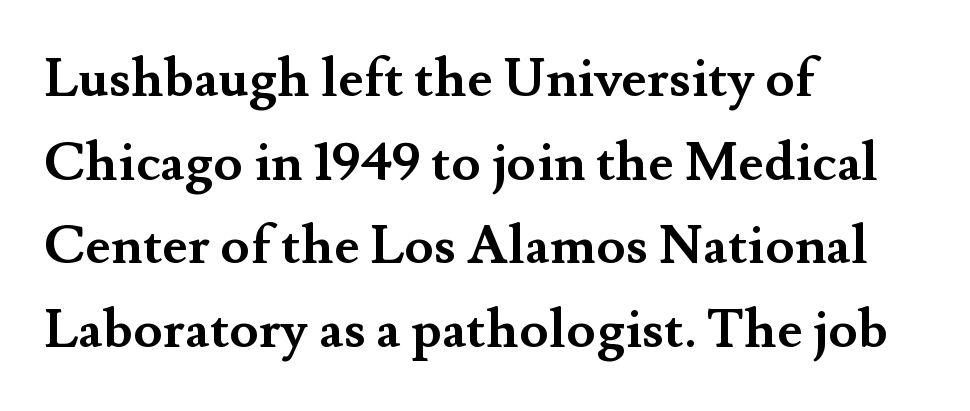
{"serif": "yes", "italic": "no", "bold": "yes", "weight": "semibold", "width": "normal", "stroke_contrast": "medium", "x_height": "small", "monospaced": "no", "underline": "no", "align": "left", "line_spacing": "normal", "line_spacing_ratio": 1.55, "letter_spacing": "normal", "letter_spacing_em": 0.0, "glyph_px": 54}
